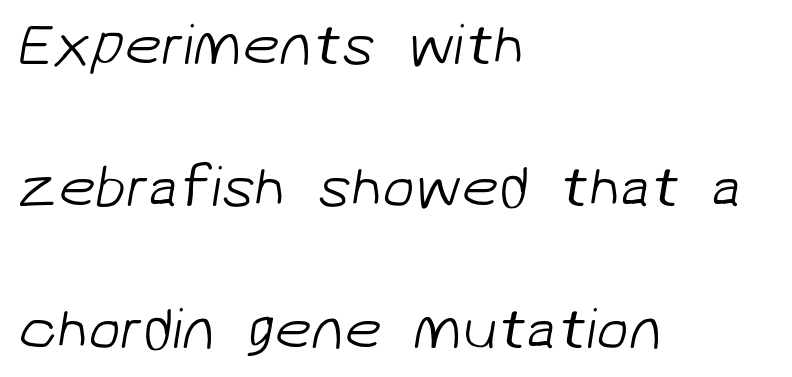
{"serif": "no", "bold": "no", "weight": "light", "width": "normal", "stroke_contrast": "low", "x_height": "medium", "monospaced": "no", "underline": "no", "align": "left", "line_spacing": "loose", "line_spacing_ratio": 2.41, "letter_spacing": "normal", "letter_spacing_em": 0.0, "glyph_px": 59}
